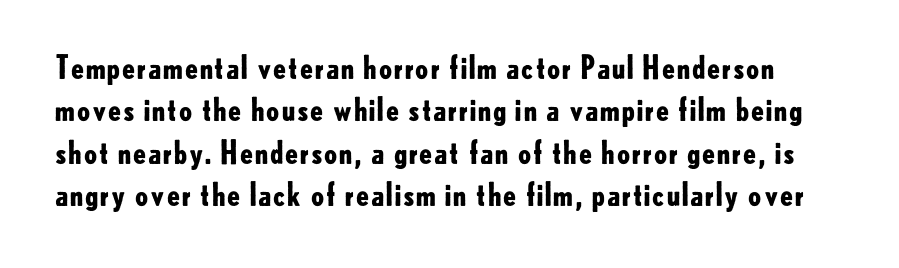
Check the space under the baseline: it is left empty. How are the letters spaced? Ordinarily, with no added tracking. Regular leading. Weight check: bold — yes, fully.
